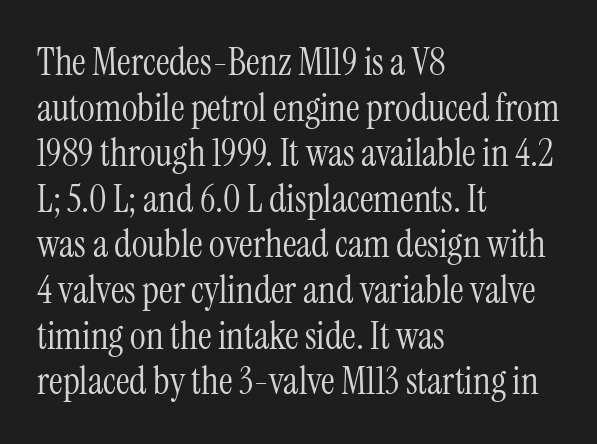
The image shows 38 px light, condensed serif type, upright; set left-aligned, line spacing 1.2x, normal letter spacing, not underlined; medium stroke contrast and a medium x-height.
